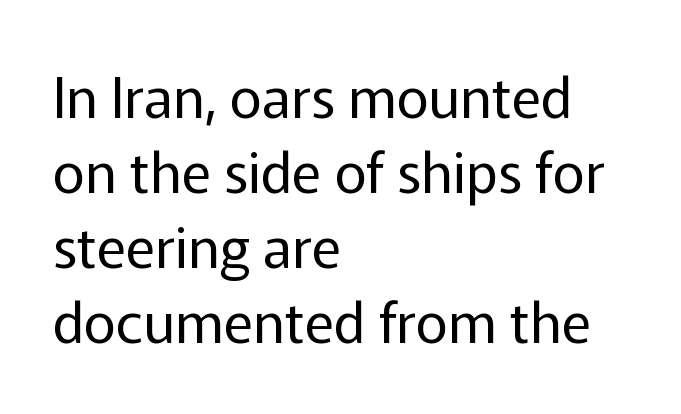
The image shows 56 px regular-weight sans-serif type, upright; set left-aligned, normal line spacing (1.34x), normal letter spacing, not underlined; low stroke contrast and a medium x-height.
